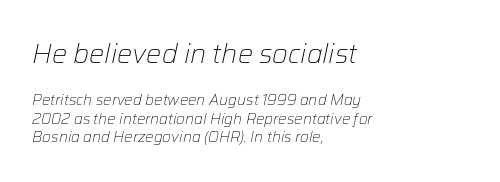
The image shows 27 px text type, italic (leaning right); set left-aligned, line spacing 1.24x, normal letter spacing, not underlined; the first (top) block is 1.8x larger.
